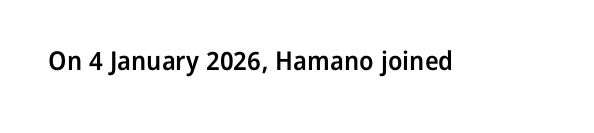
The image shows 26 px text type, upright; set normal letter spacing, not underlined.
